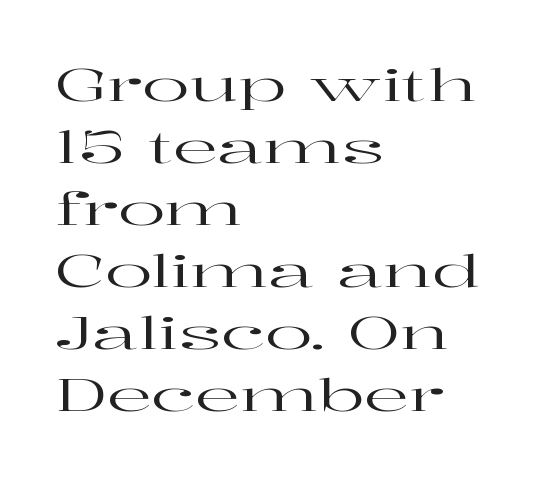
Notice how descenders clear the ascenders below comfortably — that's standard leading. Spacing verdict: proportional, widths tailored to each character. No italicization has been applied; the sample stays upright. How are the letters spaced? Ordinarily, with no added tracking. Lines of text with bare space underneath.
